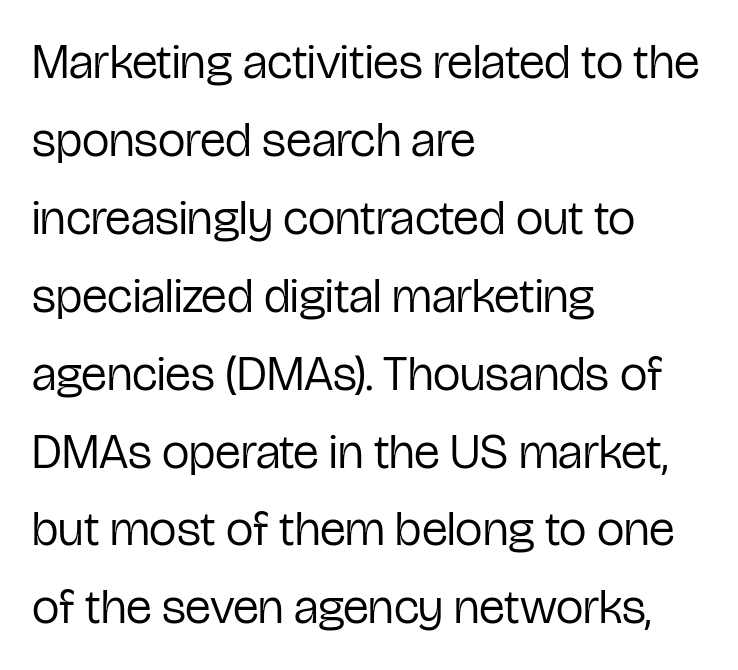
Q: Is the text bold? A: No.
Q: Is the text italic (slanted)? A: No, it is upright.
Q: Is the typeface a serif or a sans-serif typeface? A: Sans-serif.
Q: Is the text underlined? A: No.
Q: How is the paragraph aligned? A: Left-aligned.
Q: Is the spacing between letters normal or unusually wide? A: Normal.
Q: Is the spacing between lines tight, normal or loose? A: Normal.
Q: Width (condensed, normal, or wide)? A: Condensed.
Q: Stroke contrast? A: Low.
Q: x-height? A: Medium.
Q: Monospaced? A: No.
